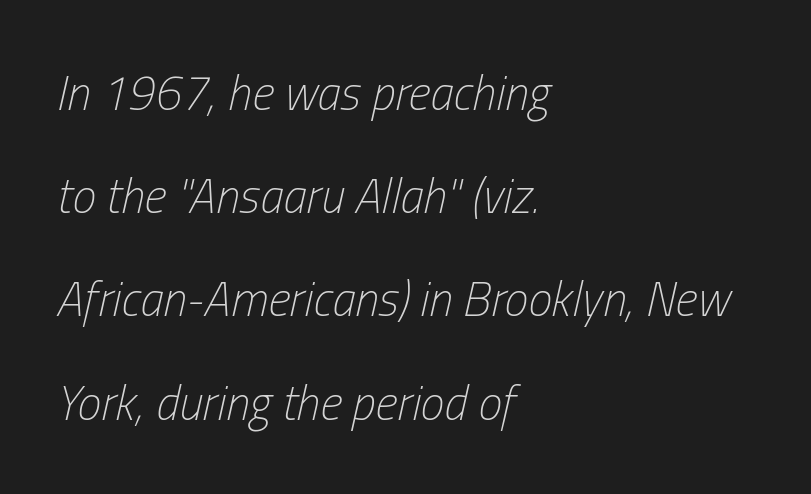
Q: Is the text bold? A: No.
Q: Is the text italic (slanted)? A: Yes, it leans right by about 13 degrees.
Q: Is the text underlined? A: No.
Q: How is the paragraph aligned? A: Left-aligned.
Q: Is the spacing between letters normal or unusually wide? A: Normal.
Q: Is the spacing between lines tight, normal or loose? A: Loose.
Q: Width (condensed, normal, or wide)? A: Condensed.
Q: Stroke contrast? A: Low.
Q: x-height? A: Medium.
Q: Monospaced? A: No.
